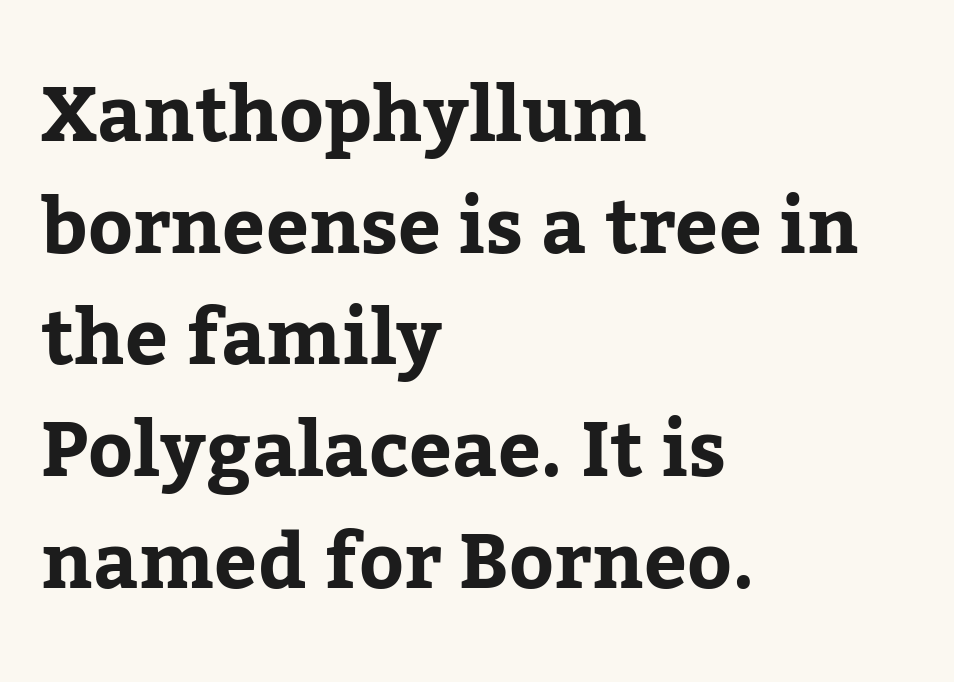
The image shows 76 px serif type, upright; set left-aligned, normal line spacing (1.47x), normal letter spacing, not underlined; low stroke contrast and a medium x-height.
